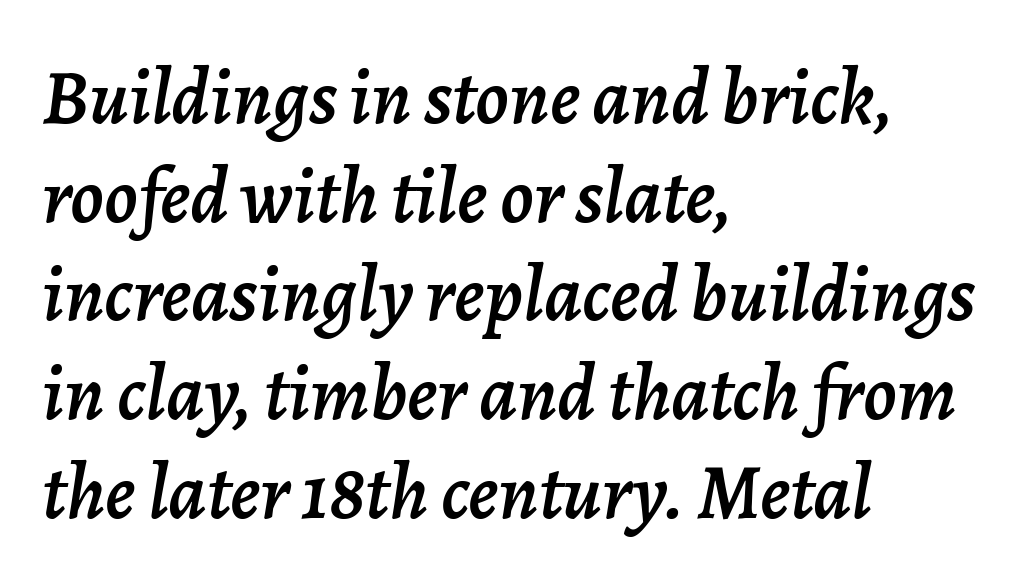
Proportional: the letters do not fall into vertical columns. These lines keep a tight, regular rhythm from letter to letter. Emphasis-style slanted type is in use. Alignment: flush left.
